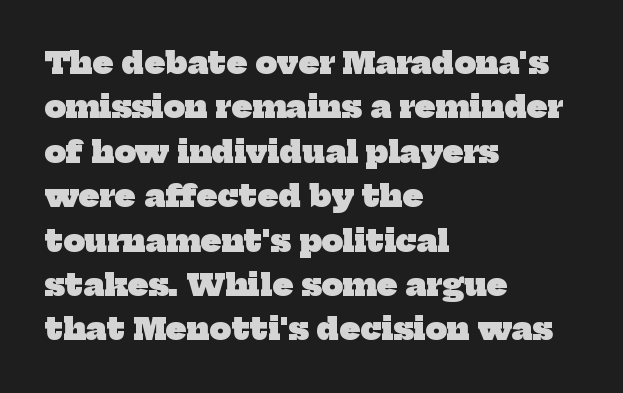
Underlining? Definitely not there. Are there feet on the stems? There are — it's a serif. Each line starts at the same left margin while the right side varies. Is this a fixed-width face? No — the glyphs have proportional, varying widths. How heavy is the stroke? Heavy — this is a bold. The designer left line spacing at the default.
